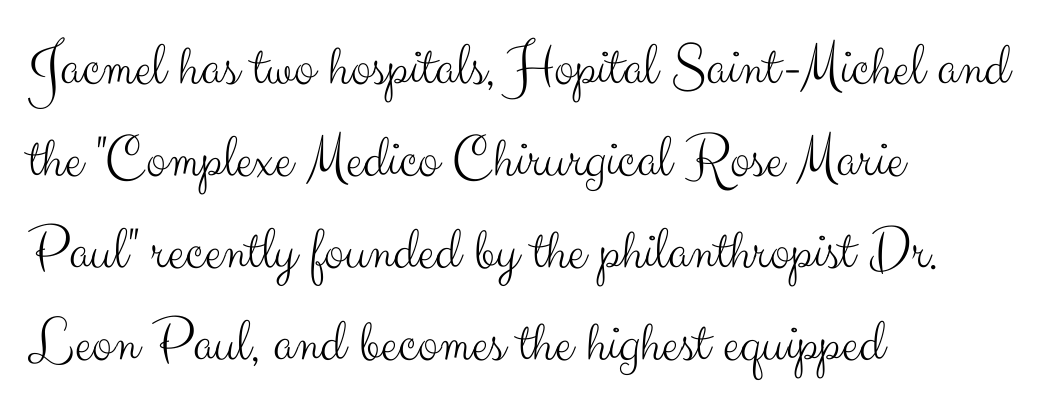
{"serif": "no", "bold": "no", "weight": "light", "width": "normal", "stroke_contrast": "medium", "x_height": "small", "monospaced": "no", "underline": "no", "align": "left", "line_spacing": "normal", "line_spacing_ratio": 1.51, "letter_spacing": "normal", "letter_spacing_em": 0.0, "glyph_px": 61}
